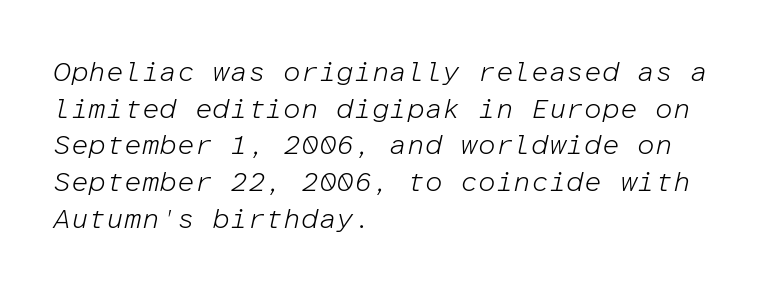
The image shows 28 px light type, italic (leaning right), monospaced; set left-aligned, normal line spacing (1.31x), normal letter spacing, not underlined; low stroke contrast and a medium x-height.
